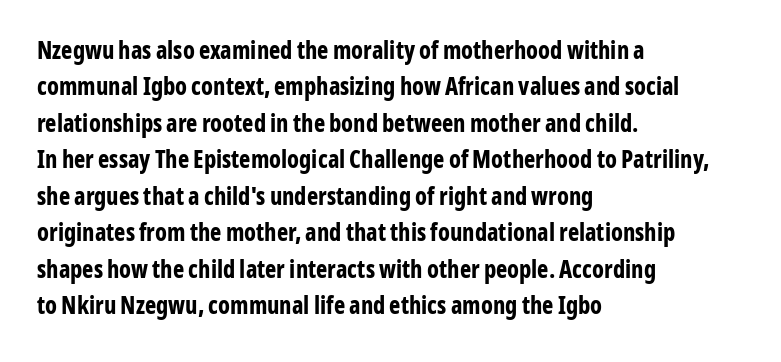
Q: Is the text bold? A: Yes.
Q: Is the text italic (slanted)? A: No, it is upright.
Q: Is the text underlined? A: No.
Q: How is the paragraph aligned? A: Left-aligned.
Q: Is the spacing between letters normal or unusually wide? A: Normal.
Q: Is the spacing between lines tight, normal or loose? A: Normal.
